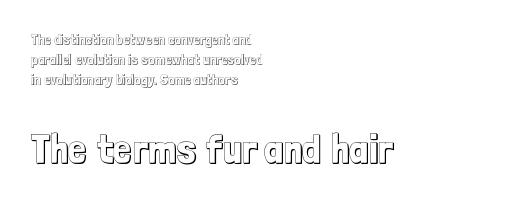
The image shows 41 px condensed type, upright; set left-aligned, normal line spacing (1.43x), normal letter spacing, not underlined; the second (bottom) block is 2.93x larger; a medium x-height.
